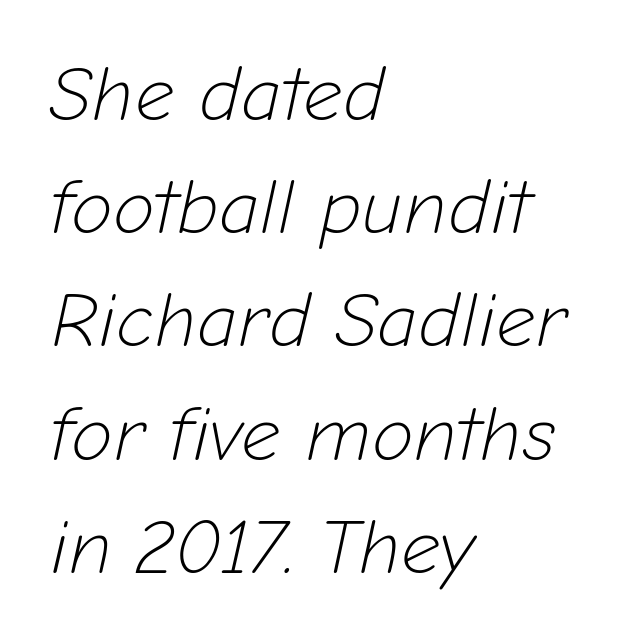
The image shows 77 px light type, italic (leaning right); set left-aligned, normal line spacing (1.47x), normal letter spacing, not underlined; low stroke contrast and a medium x-height.
